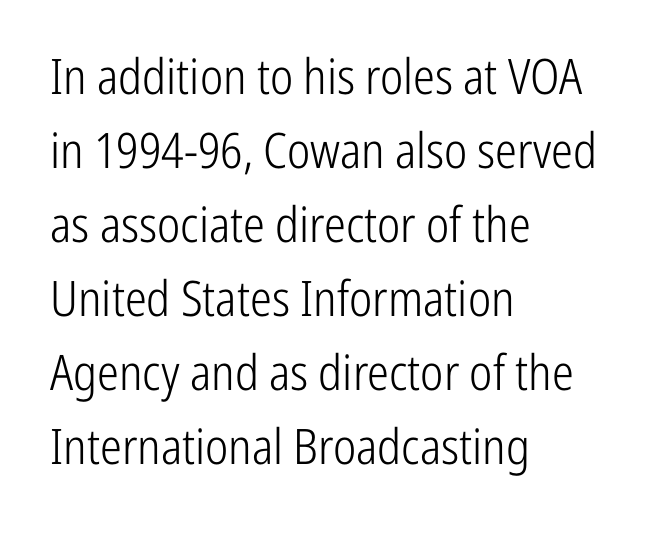
Q: Is the text bold? A: No.
Q: Is the text italic (slanted)? A: No, it is upright.
Q: Is the typeface a serif or a sans-serif typeface? A: Sans-serif.
Q: Is the text underlined? A: No.
Q: How is the paragraph aligned? A: Left-aligned.
Q: Is the spacing between letters normal or unusually wide? A: Normal.
Q: Is the spacing between lines tight, normal or loose? A: Normal.
Q: Width (condensed, normal, or wide)? A: Condensed.
Q: Stroke contrast? A: Low.
Q: x-height? A: Medium.
Q: Monospaced? A: No.
